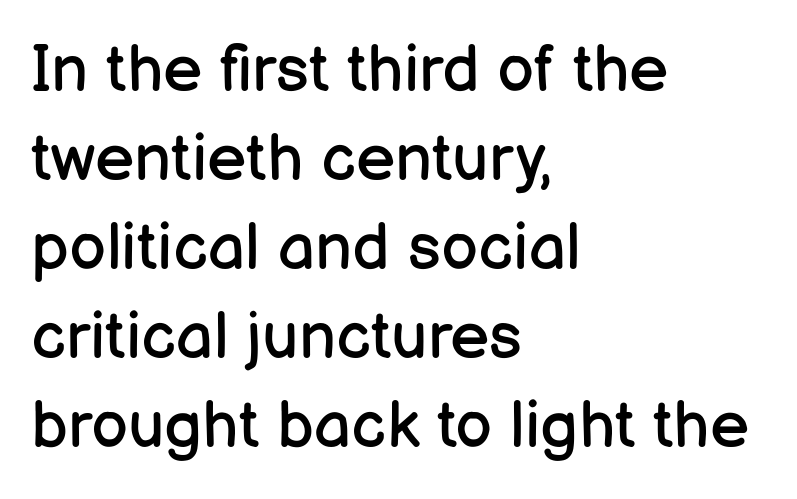
Line beginnings align vertically; line endings do not. No letter is thick-stroked: the sample isn't bold. Vertically, the passage feels balanced, rows spaced as you'd expect. Plain, unruled lines of type. The rendering keeps characters at their native spacing. These lines were composed using upright roman letters.
